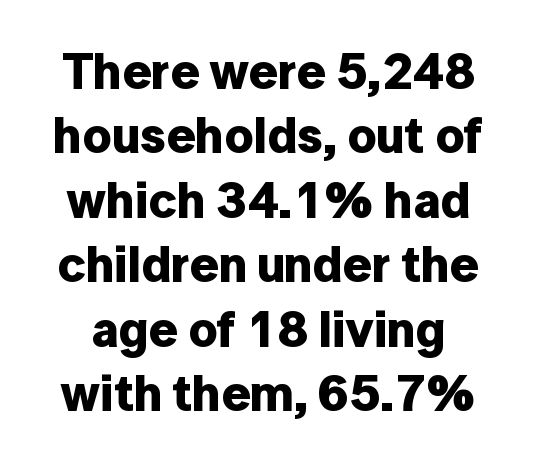
Compared with typical body copy, the letter spacing here is the same. Thick stems and heavy bowls — unmistakably bold. The passage shown is typeset with a sans-serif family. You can tell it's not italic because the verticals are truly vertical.
